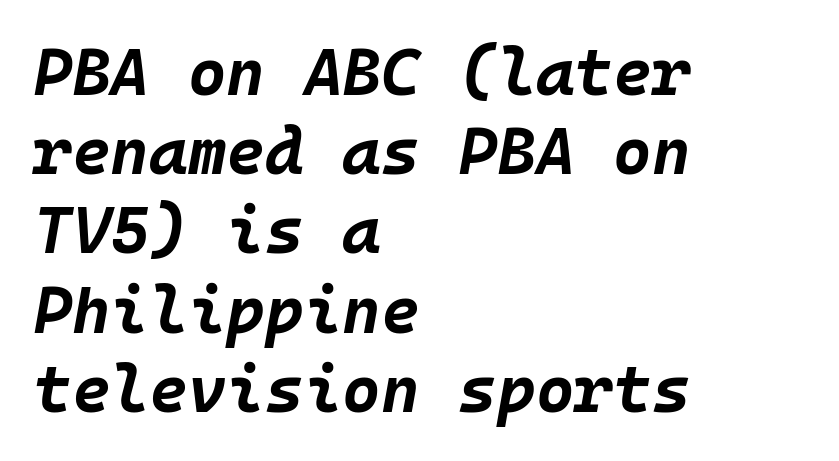
The image shows 66 px bold type, italic (leaning right), monospaced; set left-aligned, line spacing 1.2x, normal letter spacing, not underlined; low stroke contrast and a large x-height.
